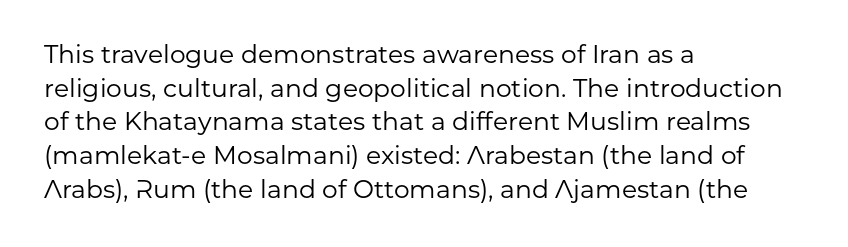
The image shows 25 px text type, upright; set left-aligned, normal line spacing (1.35x), normal letter spacing, not underlined.
